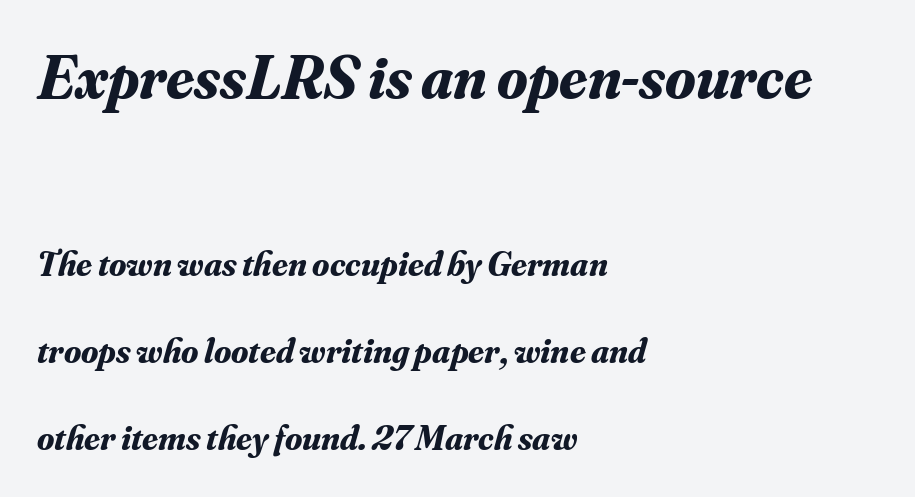
The image shows 62 px bold serif type, italic (leaning right); set left-aligned, loose line spacing (2.49x), normal letter spacing, not underlined; the first (top) block is 1.77x larger; medium stroke contrast and a small x-height.
